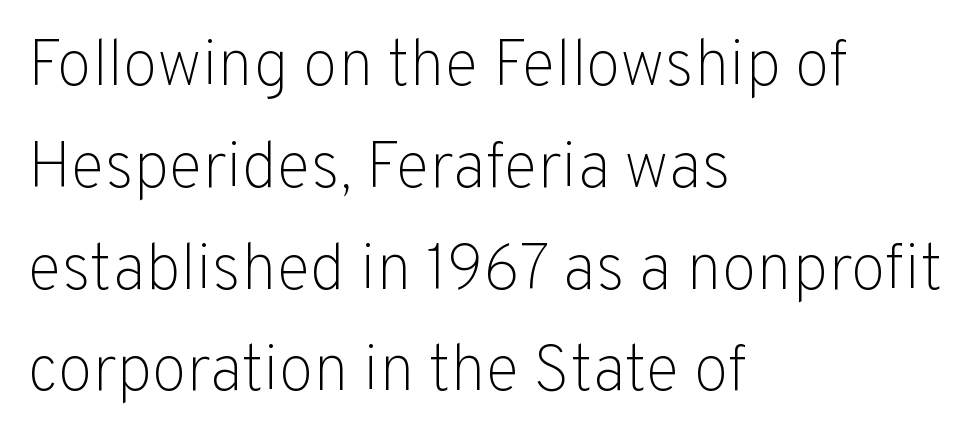
Q: Is the text bold? A: No.
Q: Is the text italic (slanted)? A: No, it is upright.
Q: Is the typeface a serif or a sans-serif typeface? A: Sans-serif.
Q: Is the text underlined? A: No.
Q: How is the paragraph aligned? A: Left-aligned.
Q: Is the spacing between letters normal or unusually wide? A: Normal.
Q: Is the spacing between lines tight, normal or loose? A: Normal.
Q: Width (condensed, normal, or wide)? A: Normal.
Q: Stroke contrast? A: Low.
Q: x-height? A: Medium.
Q: Monospaced? A: No.
